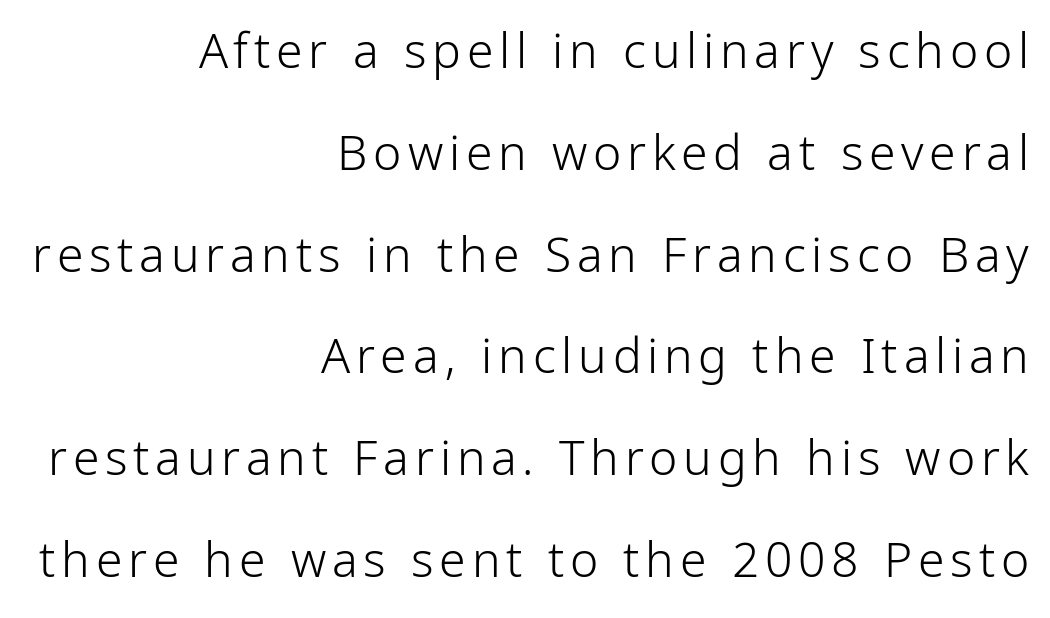
The image shows 48 px light, condensed sans-serif type, upright; set right-aligned, loose line spacing (2.12x), not underlined; low stroke contrast and a medium x-height.
